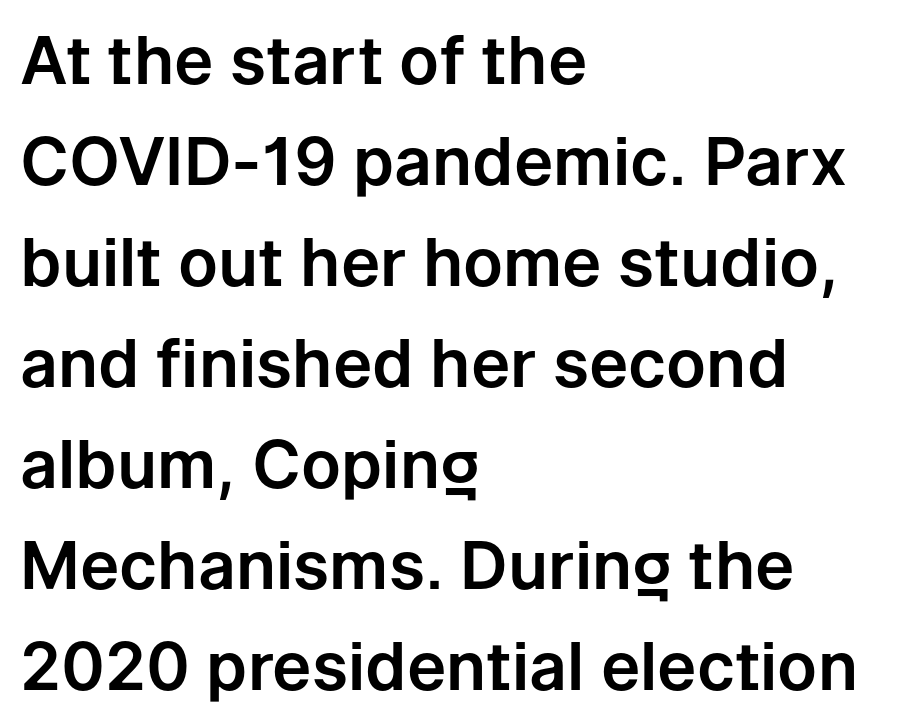
Note the varied advance widths — an 'i' is clearly narrower than an 'm'. Rows of type keep a routine distance in the vertical direction. The paragraph shown leans on its left margin. Beneath every word, the page is bare. Designer's note — italics off, roman on.
